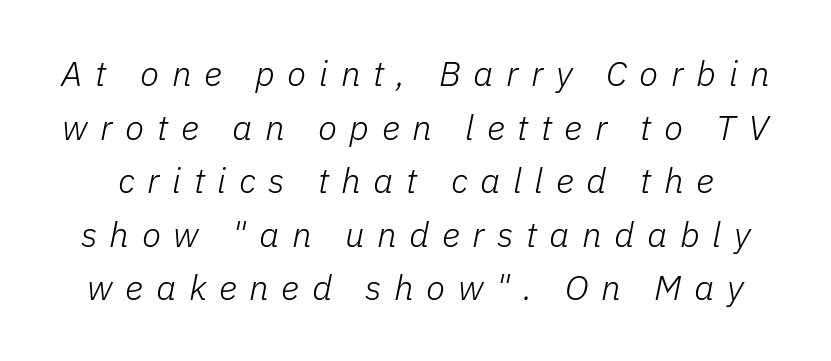
The passage shown is not underscored anywhere. Think standard paragraph weight, or any step lighter than that. When letters slant like this, we call the style italic. The vertical gap from one line to the next is medium. Loose tracking; the words dissolve into strings of separated letters. Do the characters align in a grid? No, the font is proportional.
